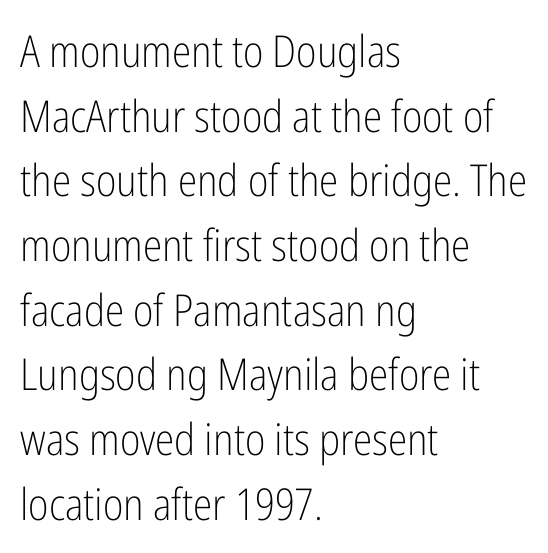
Line starts are locked; line ends wander. Characters remain perfectly vertical along every line. Each letter keeps its own natural width here, so spacing adapts to shape. Each row of text sits above clean, open space. No extra ink here — the face is not bold. The space between consecutive lines is moderate.
